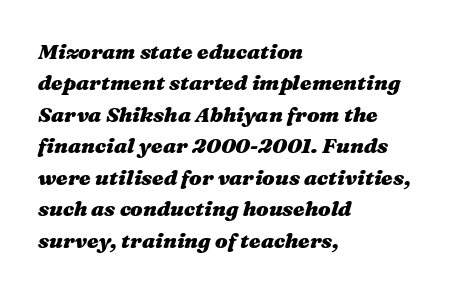
{"italic": "yes", "lean": "right", "slant_degrees": 16, "bold": "yes", "underline": "no", "align": "left", "line_spacing": "normal", "line_spacing_ratio": 1.5, "letter_spacing": "normal", "letter_spacing_em": 0.0, "glyph_px": 21}
